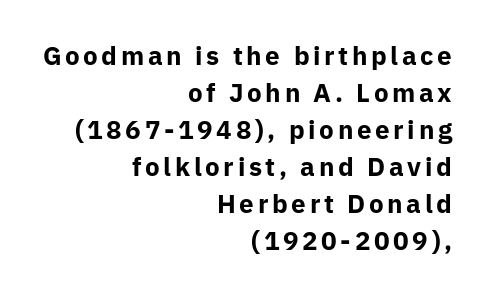
Q: Is the text bold? A: Yes.
Q: Is the text italic (slanted)? A: No, it is upright.
Q: Is the text underlined? A: No.
Q: How is the paragraph aligned? A: Right-aligned.
Q: Is the spacing between lines tight, normal or loose? A: Normal.
